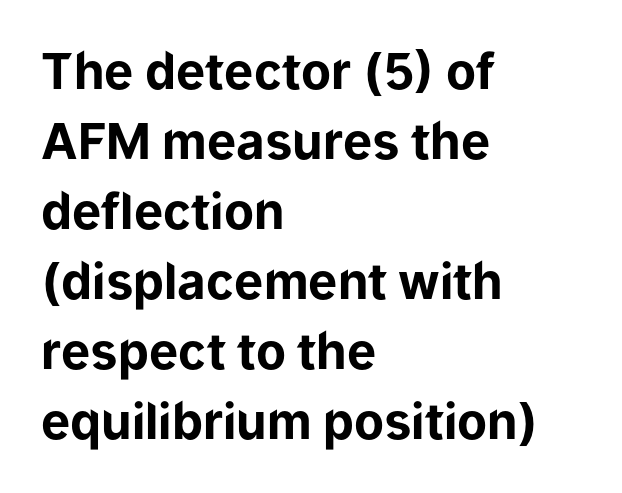
The rendering uses natural spacing where letterforms have individual widths. Is this a sans? Yes — the strokes have no serifs. In terms of posture, this sample is upright. The ragged edge is on the right, which tells us the setting is flush left. Here the glyphs are tracked normally, forming tight word shapes.
